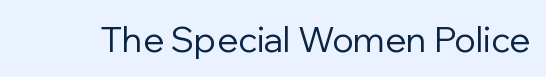
The image shows 35 px regular-weight sans-serif type, upright; set normal letter spacing, not underlined; low stroke contrast and a medium x-height.
